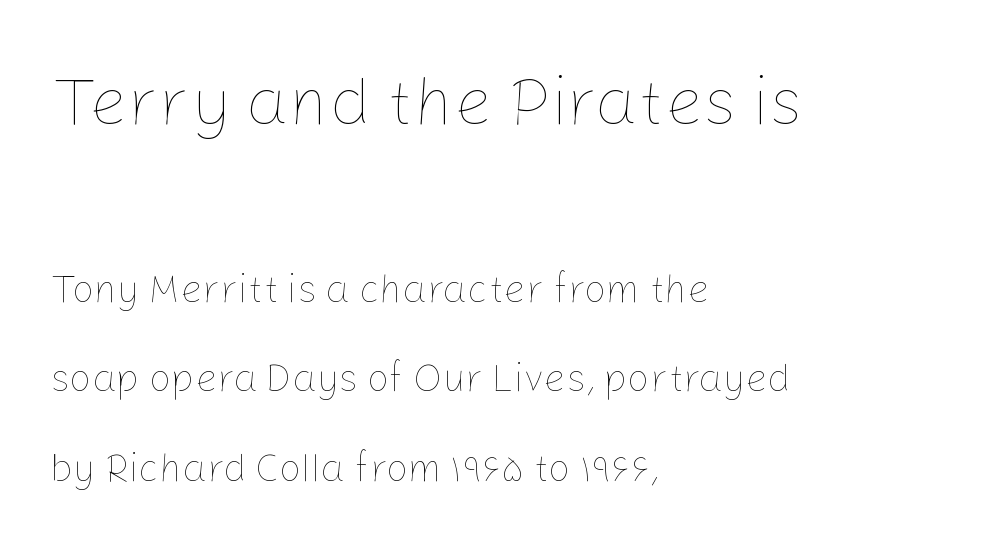
{"italic": "no", "bold": "no", "weight": "thin", "width": "normal", "stroke_contrast": "low", "x_height": "medium", "monospaced": "no", "underline": "no", "align": "left", "line_spacing": "loose", "line_spacing_ratio": 2.29, "letter_spacing": "normal", "letter_spacing_em": 0.0, "larger_block": "first", "size_ratio": 1.74, "glyph_px": 68}
